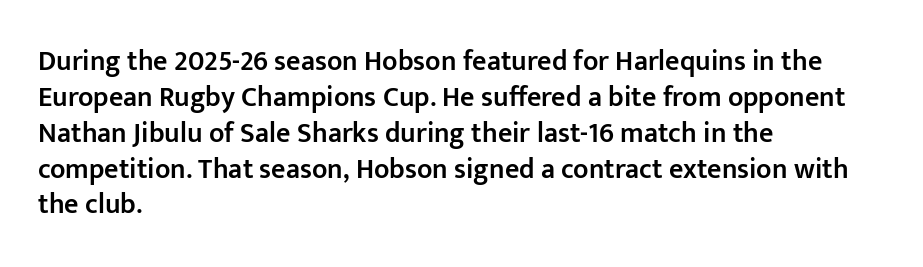
Observe the absence of serifs on each vertical stroke in this sample. The foot of each line stays bare and open. What weight is shown? A semibold, between regular and bold. Line spacing here is normal.
